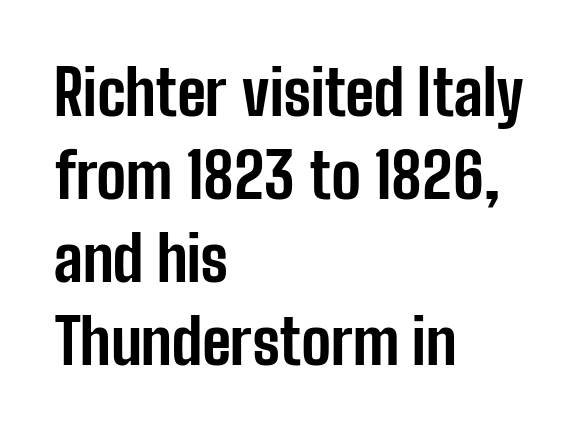
Q: Is the text bold? A: Yes.
Q: Is the text italic (slanted)? A: No, it is upright.
Q: Is the typeface a serif or a sans-serif typeface? A: Sans-serif.
Q: Is the text underlined? A: No.
Q: How is the paragraph aligned? A: Left-aligned.
Q: Is the spacing between letters normal or unusually wide? A: Normal.
Q: Is the spacing between lines tight, normal or loose? A: Normal.
Q: Width (condensed, normal, or wide)? A: Condensed.
Q: Stroke contrast? A: Low.
Q: x-height? A: Medium.
Q: Monospaced? A: No.
